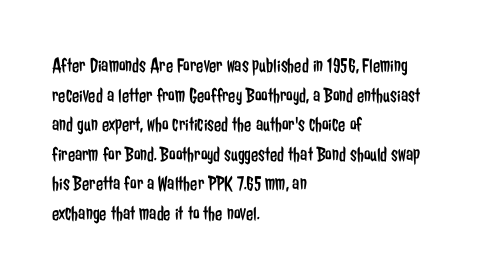
{"italic": "no", "bold": "no", "underline": "no", "align": "left", "line_spacing": "normal", "line_spacing_ratio": 1.41, "letter_spacing": "normal", "letter_spacing_em": 0.0, "glyph_px": 21}
